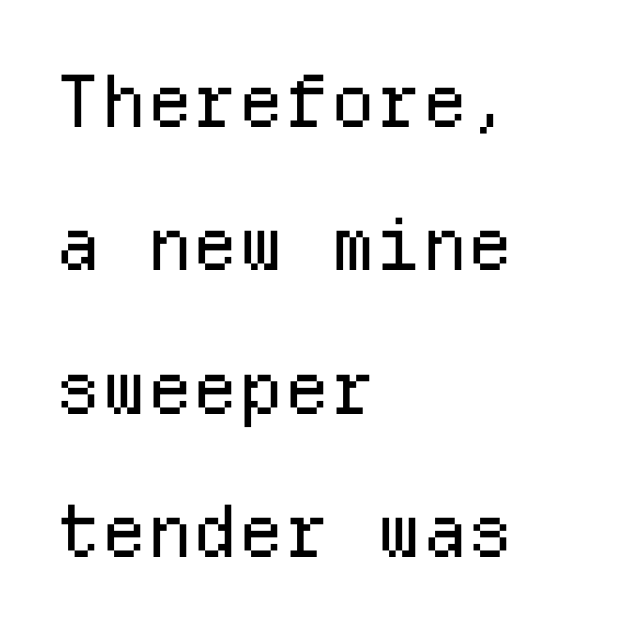
Q: Is the text bold? A: No.
Q: Is the text italic (slanted)? A: No, it is upright.
Q: Is the typeface a serif or a sans-serif typeface? A: Sans-serif.
Q: Is the text underlined? A: No.
Q: How is the paragraph aligned? A: Left-aligned.
Q: Is the spacing between letters normal or unusually wide? A: Normal.
Q: Is the spacing between lines tight, normal or loose? A: Loose.
Q: Width (condensed, normal, or wide)? A: Normal.
Q: Stroke contrast? A: Low.
Q: x-height? A: Medium.
Q: Monospaced? A: Yes.
